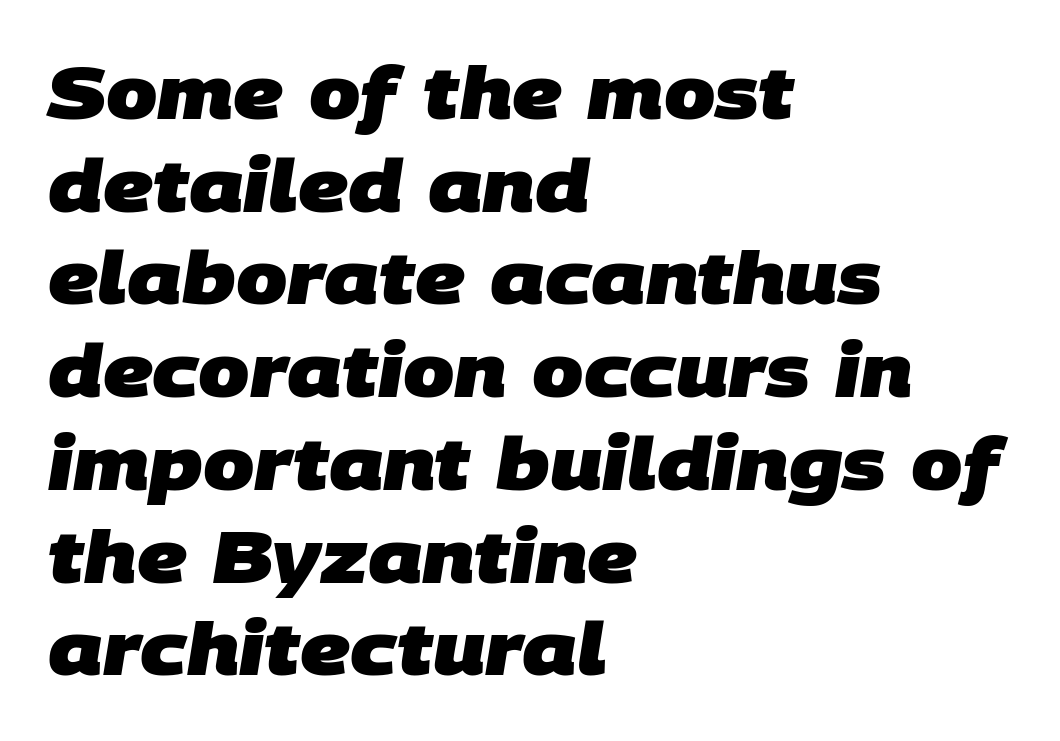
Q: Is the text bold? A: Yes.
Q: Is the typeface a serif or a sans-serif typeface? A: Sans-serif.
Q: Is the text underlined? A: No.
Q: How is the paragraph aligned? A: Left-aligned.
Q: Is the spacing between letters normal or unusually wide? A: Normal.
Q: Is the spacing between lines tight, normal or loose? A: Normal.
Q: Width (condensed, normal, or wide)? A: Normal.
Q: Stroke contrast? A: Low.
Q: x-height? A: Large.
Q: Monospaced? A: No.
